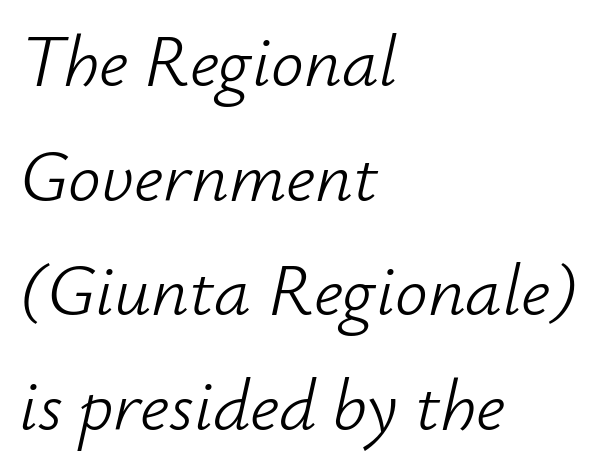
The image shows 73 px light type, italic (leaning right); set left-aligned, normal line spacing (1.57x), normal letter spacing, not underlined; low stroke contrast and a small x-height.
